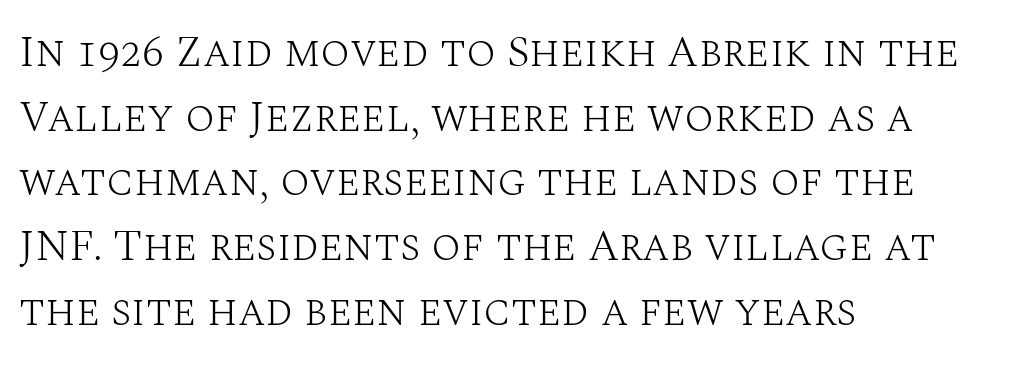
These lines sit exactly where default settings would place them. One-word summary of the alignment: left. The passage shown is typed in a proportional face where columns would drift. Little horizontal feet cap the strokes, marking this as serif type.
